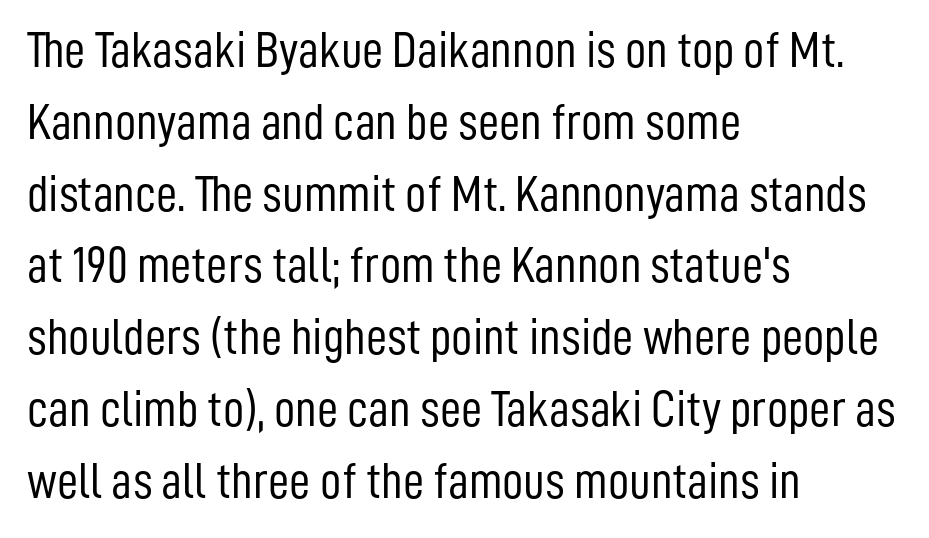
Q: Is the text bold? A: No.
Q: Is the text italic (slanted)? A: No, it is upright.
Q: Is the typeface a serif or a sans-serif typeface? A: Sans-serif.
Q: Is the text underlined? A: No.
Q: How is the paragraph aligned? A: Left-aligned.
Q: Is the spacing between letters normal or unusually wide? A: Normal.
Q: Is the spacing between lines tight, normal or loose? A: Normal.
Q: Width (condensed, normal, or wide)? A: Condensed.
Q: Stroke contrast? A: Low.
Q: x-height? A: Medium.
Q: Monospaced? A: No.
